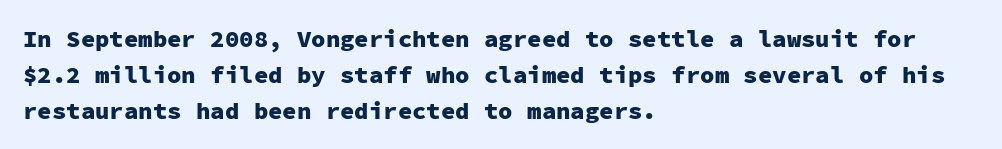
Italic: no, the glyphs are upright roman. Reading down the column, the eye jumps a familiar distance to each next line. Each row of text sits above clean, open space. Chunky letters — that's bold for sure.
